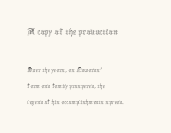
Q: Is the text bold? A: No.
Q: Is the text italic (slanted)? A: No, it is upright.
Q: Is the text underlined? A: No.
Q: How is the paragraph aligned? A: Left-aligned.
Q: Is the spacing between letters normal or unusually wide? A: Normal.
Q: Is the spacing between lines tight, normal or loose? A: Tight.
Q: Which block of text is set in a larger size, the first (top) or the second (bottom)? A: The first (top) one.
